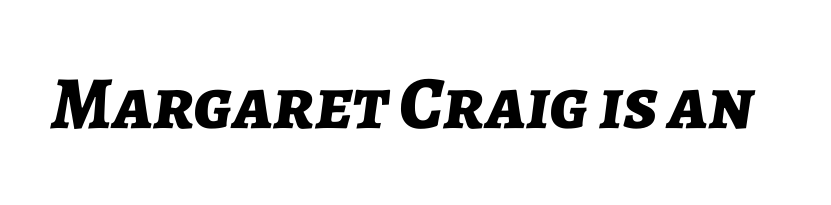
Q: Is the text bold? A: Yes.
Q: Is the text italic (slanted)? A: Yes, it leans right by about 7 degrees.
Q: Is the text underlined? A: No.
Q: Is the spacing between letters normal or unusually wide? A: Normal.
Q: Width (condensed, normal, or wide)? A: Normal.
Q: Stroke contrast? A: Low.
Q: x-height? A: Medium.
Q: Monospaced? A: No.
